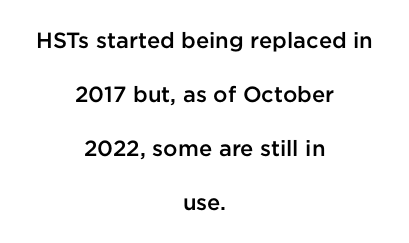
The image shows 22 px text type, upright; set centered, loose line spacing (2.46x), normal letter spacing, not underlined.
